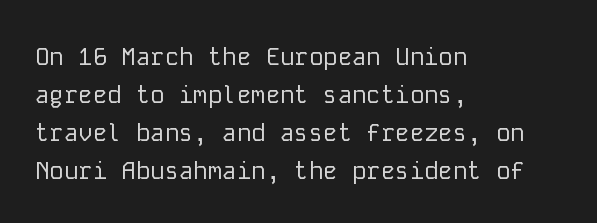
Is there much room between lines? A standard amount, neither cramped nor airy. A roman cut, with each character standing at attention. How are the letters spaced? Ordinarily, with no added tracking. This rendering features lettering with no underline. The paragraph shown leans on its left margin. The weight tops out at a normal text grade.
